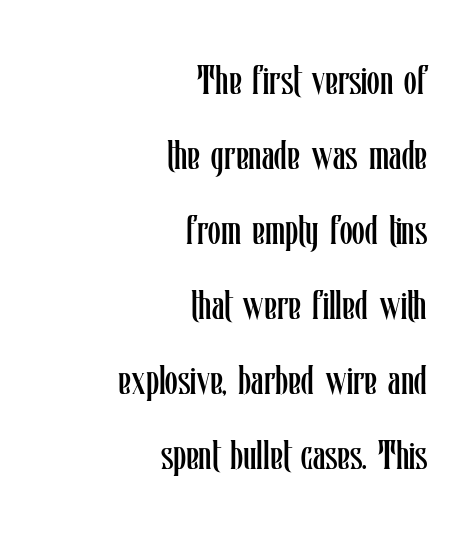
{"italic": "no", "bold": "no", "weight": "regular", "width": "condensed", "stroke_contrast": "low", "x_height": "medium", "monospaced": "no", "underline": "no", "align": "right", "line_spacing_ratio": 1.83, "letter_spacing": "normal", "letter_spacing_em": 0.0, "glyph_px": 41}
